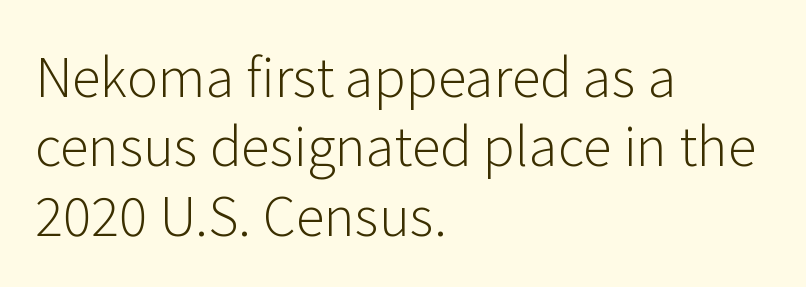
Q: Is the text bold? A: No.
Q: Is the text italic (slanted)? A: No, it is upright.
Q: Is the typeface a serif or a sans-serif typeface? A: Sans-serif.
Q: Is the text underlined? A: No.
Q: How is the paragraph aligned? A: Left-aligned.
Q: Is the spacing between letters normal or unusually wide? A: Normal.
Q: Is the spacing between lines tight, normal or loose? A: Normal.
Q: Width (condensed, normal, or wide)? A: Normal.
Q: Stroke contrast? A: Low.
Q: x-height? A: Medium.
Q: Monospaced? A: No.
